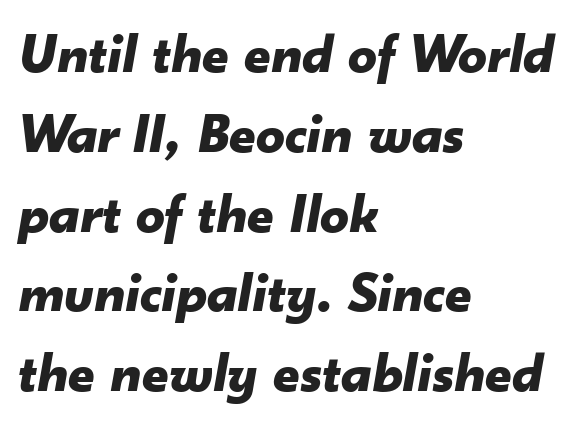
The image shows 57 px bold type, italic (leaning right); set left-aligned, normal line spacing (1.4x), normal letter spacing, not underlined; low stroke contrast and a small x-height.
